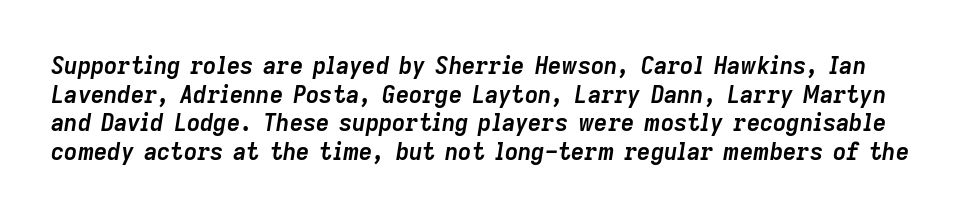
The image shows 23 px bold type, italic (leaning right); set line spacing 1.24x, normal letter spacing, not underlined.
